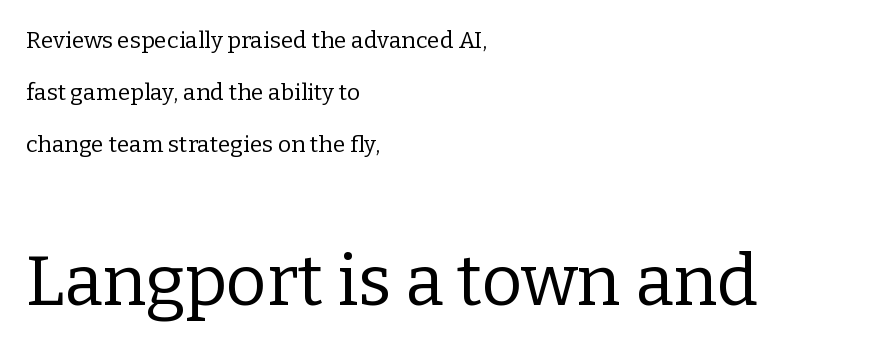
{"serif": "yes", "italic": "no", "bold": "no", "weight": "regular", "width": "normal", "stroke_contrast": "low", "x_height": "medium", "monospaced": "no", "underline": "no", "align": "left", "line_spacing": "loose", "line_spacing_ratio": 2.27, "letter_spacing": "normal", "letter_spacing_em": 0.0, "larger_block": "second", "size_ratio": 3.04, "glyph_px": 70}
